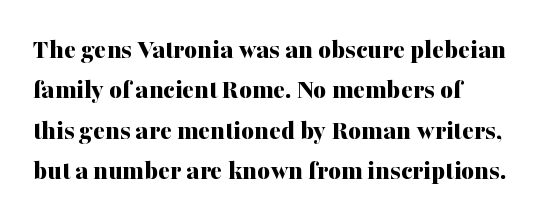
Regarding leading, the lines here are spaced in the standard way. Letters rest on an invisible, unmarked baseline. The glyphs in this specimen are seriffed. You can tell it's not italic because the verticals are truly vertical.
